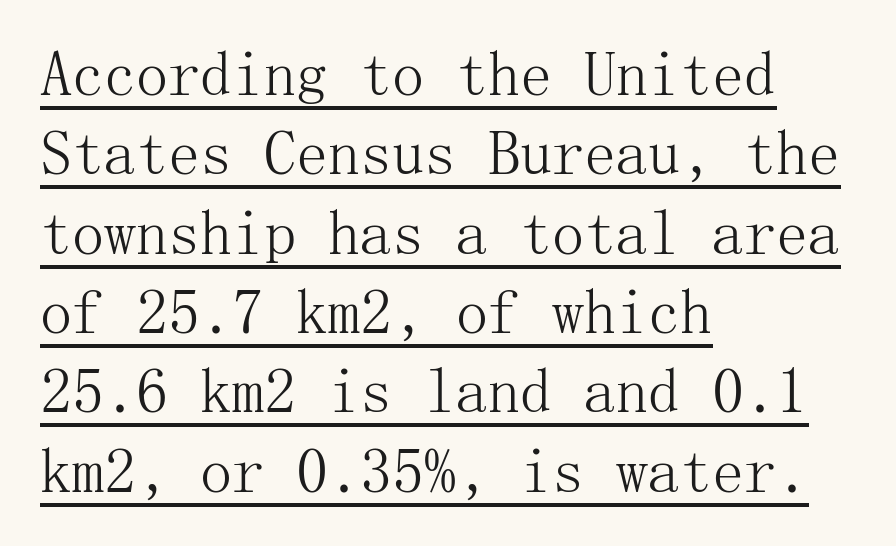
{"serif": "yes", "italic": "no", "bold": "no", "weight": "light", "width": "normal", "stroke_contrast": "medium", "x_height": "medium", "underline": "yes", "align": "left", "line_spacing_ratio": 1.24, "letter_spacing": "normal", "letter_spacing_em": 0.0, "glyph_px": 64}
